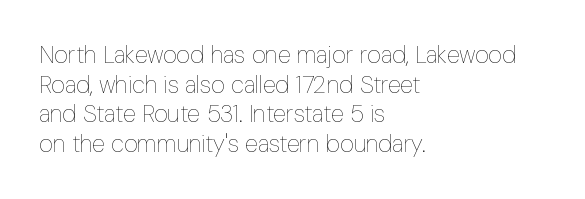
Q: Is the text bold? A: No.
Q: Is the text italic (slanted)? A: No, it is upright.
Q: Is the text underlined? A: No.
Q: How is the paragraph aligned? A: Left-aligned.
Q: Is the spacing between letters normal or unusually wide? A: Normal.
